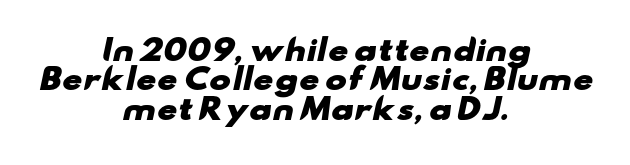
The image shows 29 px heavy, wide sans-serif type; set centered, tight line spacing (1.01x), normal letter spacing, not underlined; low stroke contrast and a small x-height.
